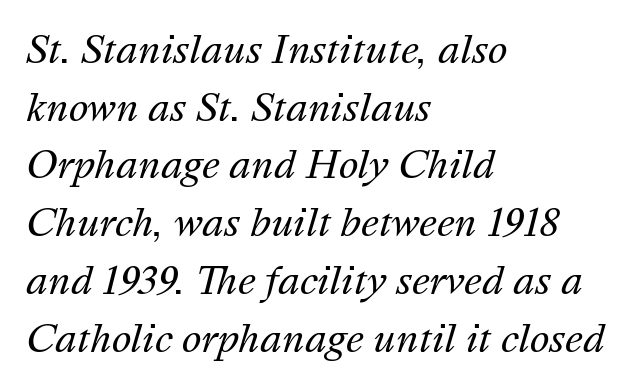
The image shows 37 px regular-weight type, italic (leaning right); set left-aligned, normal line spacing (1.56x), normal letter spacing, not underlined; medium stroke contrast and a medium x-height.
